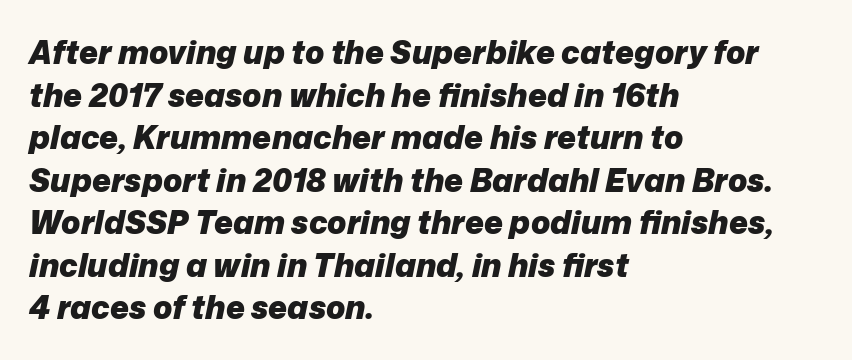
Q: Is the text bold? A: Yes.
Q: Is the text italic (slanted)? A: Yes, it leans right by about 12 degrees.
Q: Is the text underlined? A: No.
Q: How is the paragraph aligned? A: Left-aligned.
Q: Is the spacing between letters normal or unusually wide? A: Normal.
Q: Is the spacing between lines tight, normal or loose? A: Normal.
Q: Width (condensed, normal, or wide)? A: Normal.
Q: Stroke contrast? A: Low.
Q: x-height? A: Medium.
Q: Monospaced? A: No.
